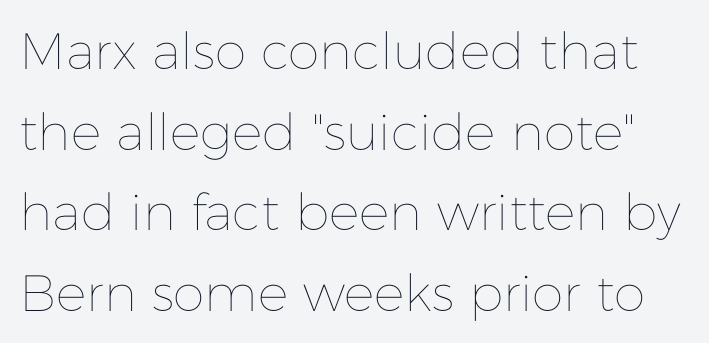
The space between consecutive lines is moderate. Characters remain perfectly vertical along every line. Underline: absent. You could not count columns in this text — the font is proportionally spaced.
